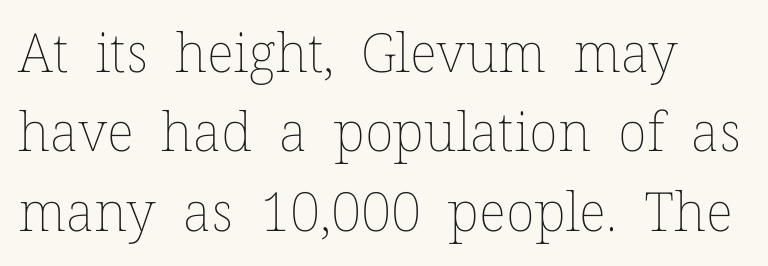
The image shows 54 px thin type, upright; set normal line spacing (1.47x), normal letter spacing, not underlined; low stroke contrast and a medium x-height.
